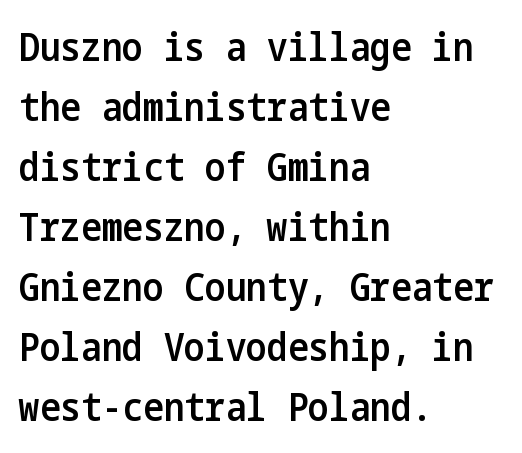
Q: Is the text bold? A: Semi-bold.
Q: Is the text italic (slanted)? A: No, it is upright.
Q: Is the typeface a serif or a sans-serif typeface? A: Sans-serif.
Q: Is the text underlined? A: No.
Q: How is the paragraph aligned? A: Left-aligned.
Q: Is the spacing between letters normal or unusually wide? A: Normal.
Q: Is the spacing between lines tight, normal or loose? A: Normal.
Q: Width (condensed, normal, or wide)? A: Condensed.
Q: Stroke contrast? A: Low.
Q: x-height? A: Medium.
